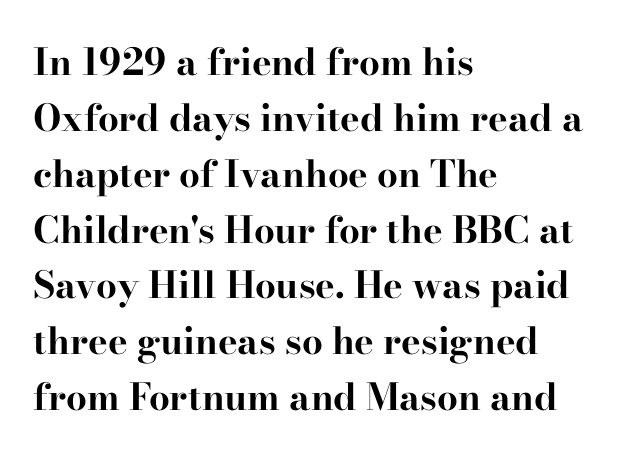
{"serif": "yes", "italic": "no", "bold": "yes", "weight": "bold", "width": "wide", "stroke_contrast": "high", "x_height": "small", "monospaced": "no", "underline": "no", "align": "left", "line_spacing": "normal", "line_spacing_ratio": 1.51, "letter_spacing": "normal", "letter_spacing_em": 0.0, "glyph_px": 37}
